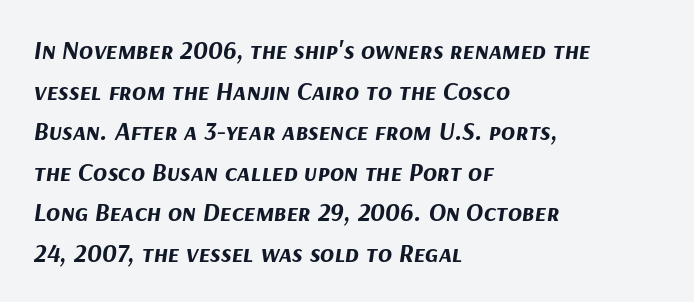
{"italic": "yes", "lean": "right", "slant_degrees": 9, "bold": "yes", "underline": "no", "align": "left", "line_spacing": "normal", "line_spacing_ratio": 1.56, "letter_spacing": "normal", "letter_spacing_em": 0.0, "glyph_px": 26}
